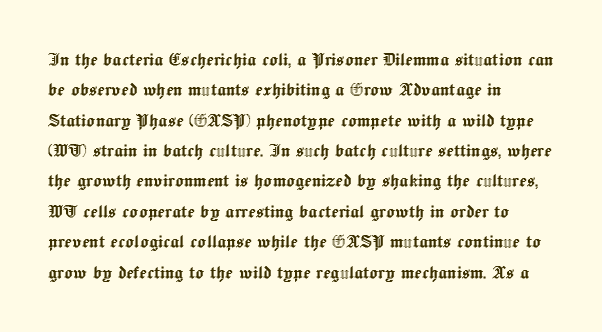
{"italic": "no", "underline": "no", "align": "left", "line_spacing": "normal", "line_spacing_ratio": 1.38, "letter_spacing": "normal", "letter_spacing_em": 0.0, "glyph_px": 22}
